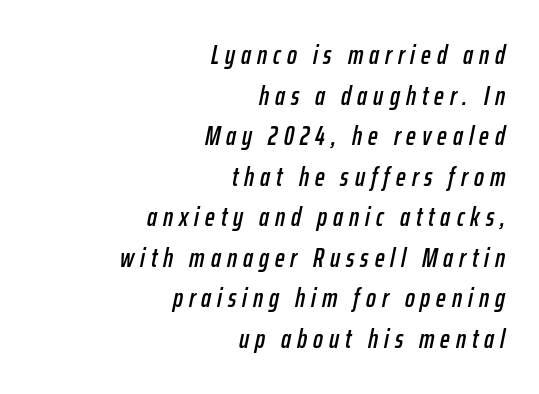
Q: Is the text italic (slanted)? A: Yes, it leans right by about 12 degrees.
Q: Is the text underlined? A: No.
Q: How is the paragraph aligned? A: Right-aligned.
Q: Is the spacing between letters normal or unusually wide? A: Unusually wide.
Q: Is the spacing between lines tight, normal or loose? A: Normal.
